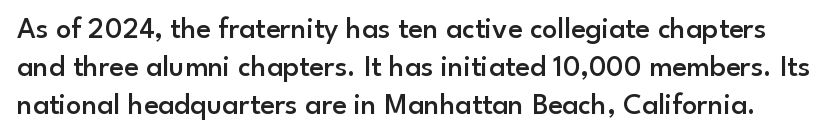
Successive baselines arrive at the customary interval. The rendering uses a semibold face; strokes are thickened but not to full bold. The tracking reads as untouched default to a designer's eye. The zone under the glyphs is completely vacant. Looks like regular typesetting: each glyph gets only the width it needs. Regarding serifs, this sample does without them.
